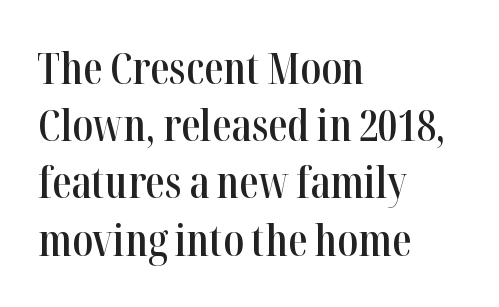
The image shows 43 px semibold, condensed serif type, upright; set left-aligned, normal line spacing (1.33x), normal letter spacing, not underlined; high stroke contrast and a medium x-height.
